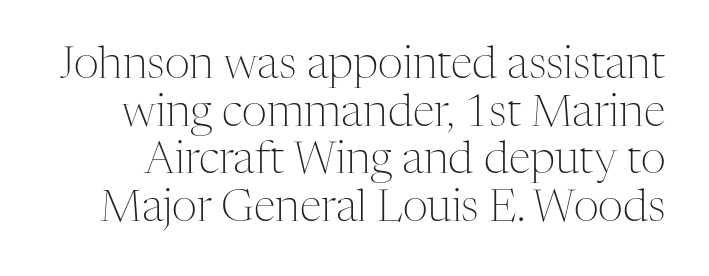
The image shows 44 px light serif type, upright; set tight line spacing (1.08x), normal letter spacing, not underlined; medium stroke contrast and a medium x-height.
